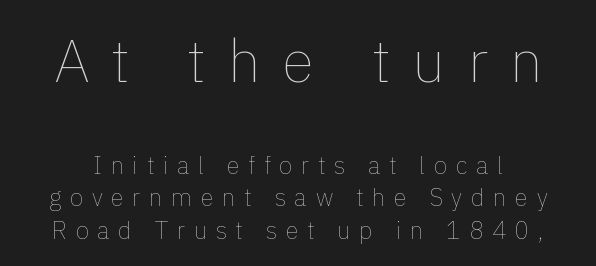
Q: Is the text bold? A: No.
Q: Is the text italic (slanted)? A: No, it is upright.
Q: Is the text underlined? A: No.
Q: Is the spacing between letters normal or unusually wide? A: Unusually wide.
Q: Is the spacing between lines tight, normal or loose? A: Normal.
Q: Which block of text is set in a larger size, the first (top) or the second (bottom)? A: The first (top) one.
Q: Width (condensed, normal, or wide)? A: Normal.
Q: x-height? A: Medium.
Q: Monospaced? A: No.
